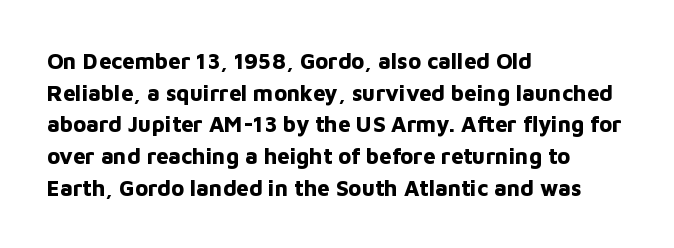
The image shows 22 px bold type, upright; set left-aligned, normal line spacing (1.44x), normal letter spacing, not underlined.
